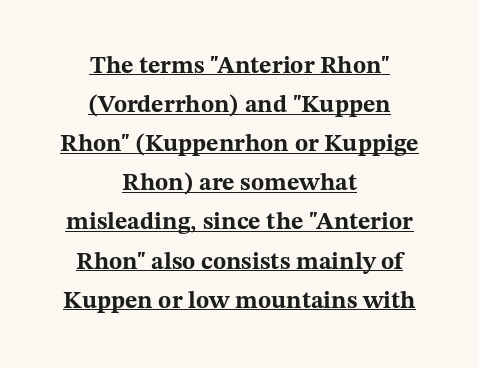
The image shows 24 px bold type, upright; set centered, normal line spacing (1.63x), normal letter spacing, underlined.
